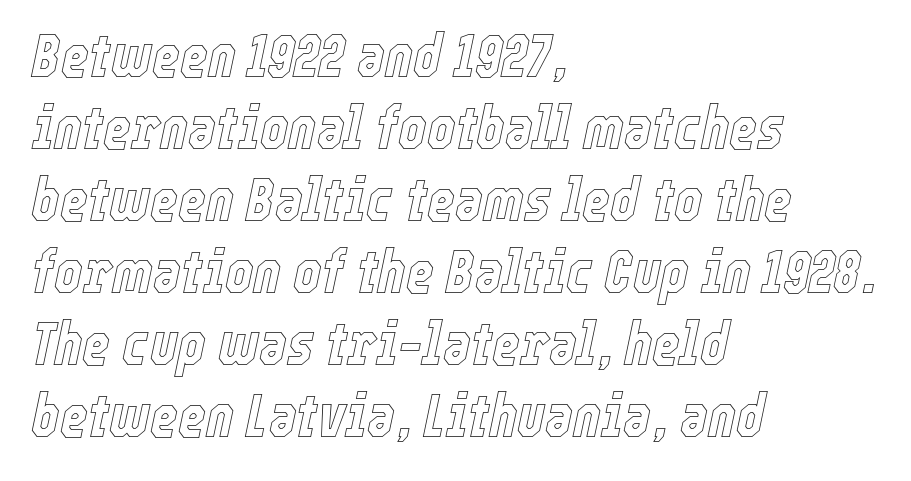
The image shows 60 px condensed type, italic (leaning right); set left-aligned, line spacing 1.2x, normal letter spacing, not underlined; a medium x-height.
